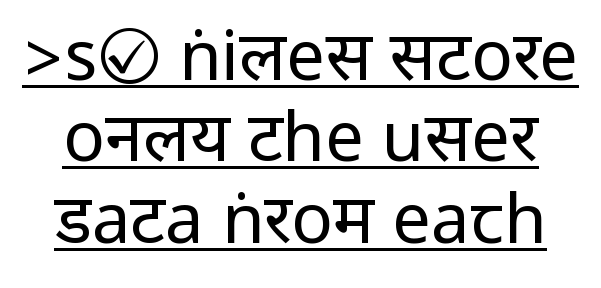
The image shows 69 px regular-weight, condensed sans-serif type, upright; set line spacing 1.18x, normal letter spacing, underlined; low stroke contrast.
